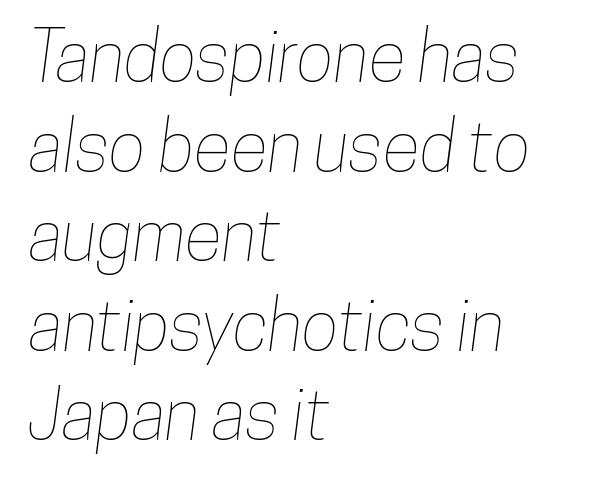
Q: Is the text underlined? A: No.
Q: How is the paragraph aligned? A: Left-aligned.
Q: Is the spacing between letters normal or unusually wide? A: Normal.
Q: Is the spacing between lines tight, normal or loose? A: Normal.
Q: Width (condensed, normal, or wide)? A: Condensed.
Q: Stroke contrast? A: Low.
Q: x-height? A: Medium.
Q: Monospaced? A: No.
